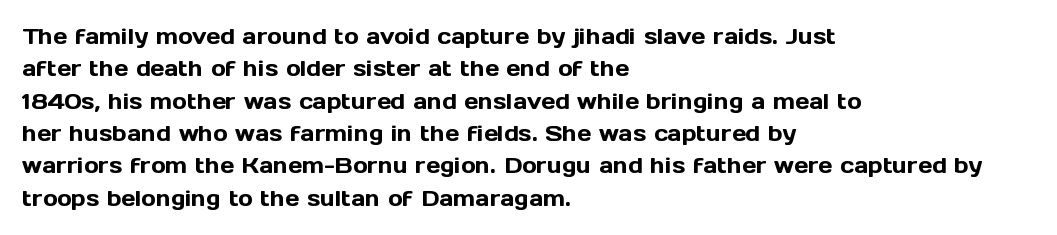
Bare-footed words on every line. The space between consecutive lines is moderate. Caption: standard tracking, unaltered. The lettering holds an erect, upright posture throughout. The text block is weighted toward the left margin, trailing off unevenly rightward.
